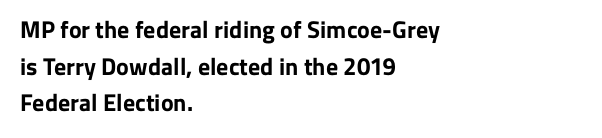
{"italic": "no", "bold": "yes", "underline": "no", "align": "left", "line_spacing": "normal", "line_spacing_ratio": 1.53, "letter_spacing": "normal", "letter_spacing_em": 0.0, "glyph_px": 24}
